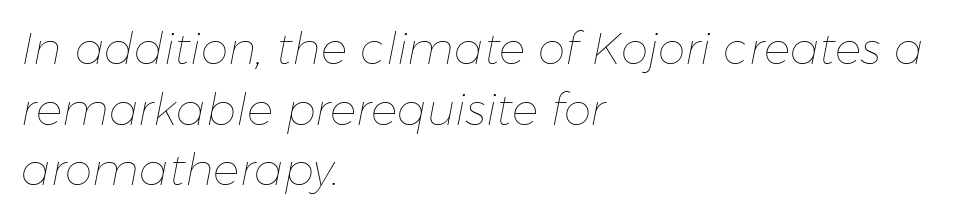
Q: Is the text bold? A: No.
Q: Is the text italic (slanted)? A: Yes, it leans right by about 11 degrees.
Q: Is the text underlined? A: No.
Q: How is the paragraph aligned? A: Left-aligned.
Q: Is the spacing between letters normal or unusually wide? A: Normal.
Q: Is the spacing between lines tight, normal or loose? A: Normal.
Q: Width (condensed, normal, or wide)? A: Normal.
Q: Stroke contrast? A: Low.
Q: x-height? A: Medium.
Q: Monospaced? A: No.
